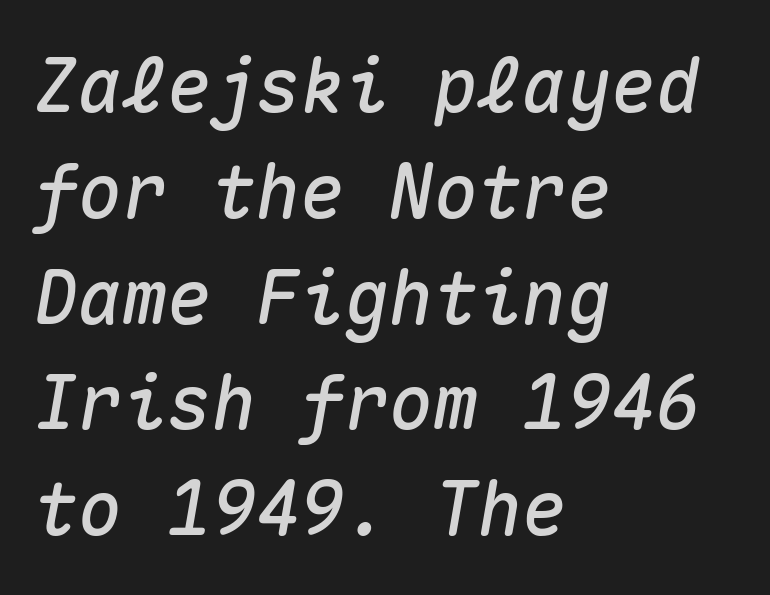
Q: Is the text italic (slanted)? A: Yes, it leans right by about 10 degrees.
Q: Is the text underlined? A: No.
Q: How is the paragraph aligned? A: Left-aligned.
Q: Is the spacing between letters normal or unusually wide? A: Normal.
Q: Is the spacing between lines tight, normal or loose? A: Normal.
Q: Width (condensed, normal, or wide)? A: Normal.
Q: Stroke contrast? A: Medium.
Q: x-height? A: Medium.
Q: Monospaced? A: Yes.
